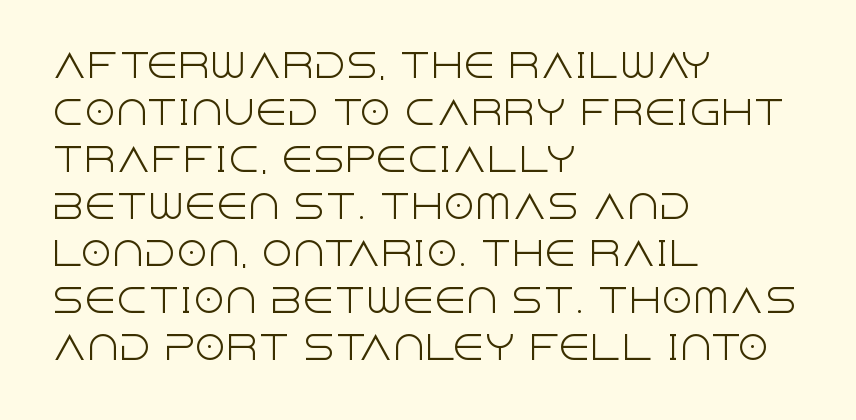
The image shows 32 px light sans-serif type, upright; set left-aligned, normal line spacing (1.47x), normal letter spacing, not underlined; a large x-height.
